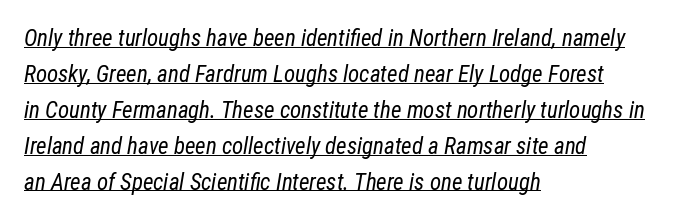
The image shows 23 px text type, italic (leaning right); set left-aligned, normal line spacing (1.56x), normal letter spacing, underlined.
